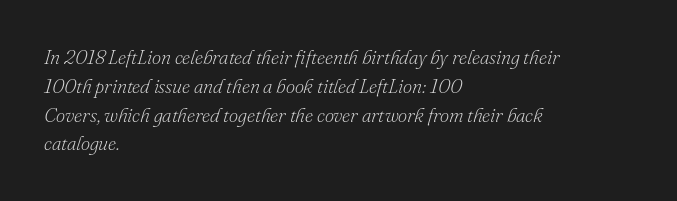
Q: Is the text bold? A: No.
Q: Is the text italic (slanted)? A: Yes, it leans right by about 16 degrees.
Q: Is the text underlined? A: No.
Q: How is the paragraph aligned? A: Left-aligned.
Q: Is the spacing between letters normal or unusually wide? A: Normal.
Q: Is the spacing between lines tight, normal or loose? A: Normal.
